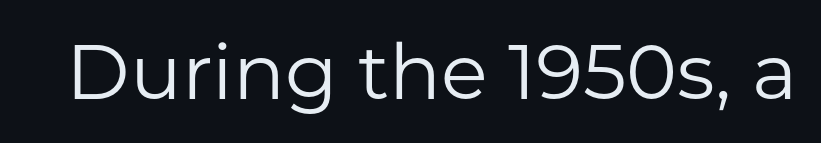
Q: Is the text bold? A: No.
Q: Is the text italic (slanted)? A: No, it is upright.
Q: Is the typeface a serif or a sans-serif typeface? A: Sans-serif.
Q: Is the text underlined? A: No.
Q: Is the spacing between letters normal or unusually wide? A: Normal.
Q: Width (condensed, normal, or wide)? A: Normal.
Q: Stroke contrast? A: Low.
Q: x-height? A: Medium.
Q: Monospaced? A: No.
